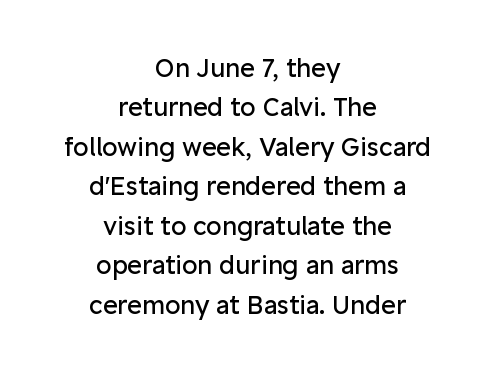
Letters have the restrained weight of plain body copy at most. Each new line begins a customary step beneath the previous one. The letters stand straight up with perfectly vertical stems. A bare baseline throughout the passage. Nothing unusual about the tracking: characters are spaced as the font intends. The rag falls on both sides of this text block equally.
